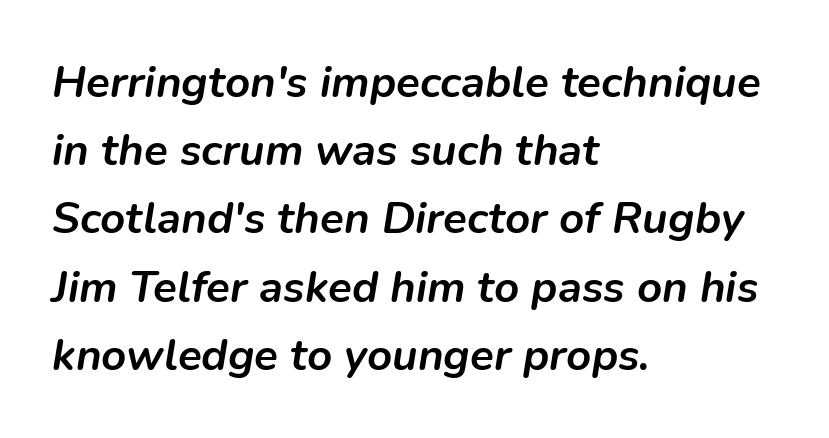
Q: Is the text bold? A: Yes.
Q: Is the text italic (slanted)? A: Yes, it leans right by about 9 degrees.
Q: Is the text underlined? A: No.
Q: How is the paragraph aligned? A: Left-aligned.
Q: Is the spacing between letters normal or unusually wide? A: Normal.
Q: Is the spacing between lines tight, normal or loose? A: Normal.
Q: Width (condensed, normal, or wide)? A: Normal.
Q: Stroke contrast? A: Low.
Q: x-height? A: Medium.
Q: Monospaced? A: No.
